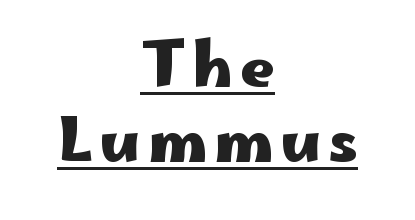
Q: Is the text bold? A: Yes.
Q: Is the text italic (slanted)? A: No, it is upright.
Q: Is the typeface a serif or a sans-serif typeface? A: Sans-serif.
Q: Is the text underlined? A: Yes.
Q: How is the paragraph aligned? A: Centered.
Q: Is the spacing between lines tight, normal or loose? A: Normal.
Q: Width (condensed, normal, or wide)? A: Wide.
Q: Stroke contrast? A: Low.
Q: x-height? A: Small.
Q: Monospaced? A: No.
